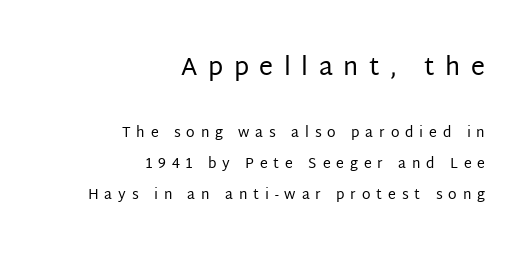
The image shows 25 px text type, upright; set right-aligned, loose line spacing (2.18x), unusually wide letter spacing (+0.42 em), not underlined; the first (top) block is 1.79x larger.
